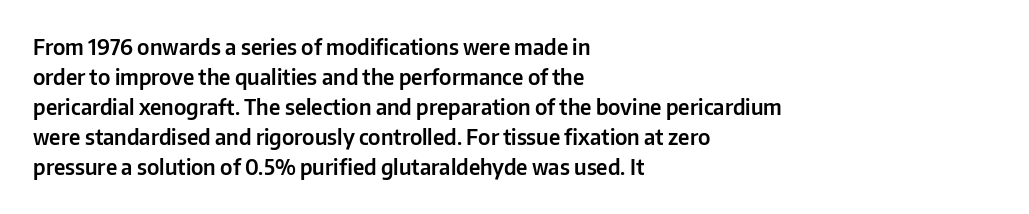
The gaps between neighbouring characters are ordinary and unremarkable. This rendering uses left alignment, leaving the right contour irregular. Horizontal bands of white between lines are of average thickness. The strip under each line holds only bare page. It's the straight-up-and-down kind of type.
